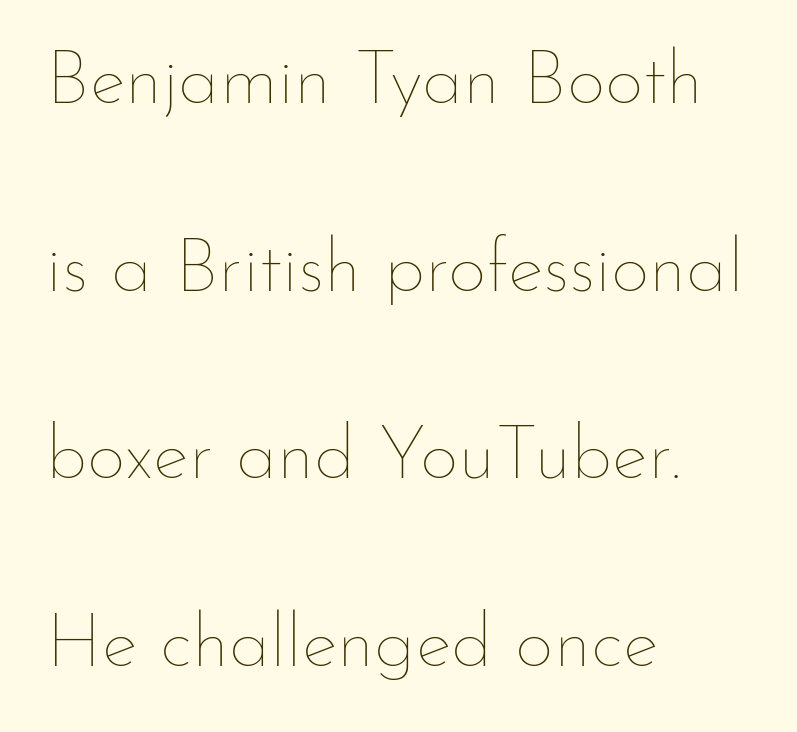
The image shows 76 px thin type, upright; set left-aligned, loose line spacing (2.47x), normal letter spacing, not underlined; low stroke contrast and a small x-height.
